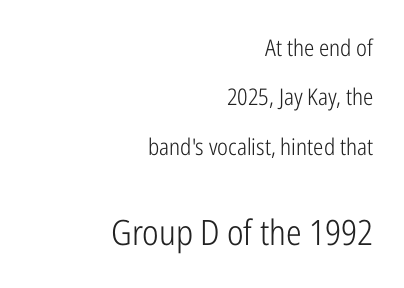
One-word summary of the alignment: right. Stroke terminals: plain, sans-serif. The zone under the glyphs is completely vacant. Vertically, the passage feels expansive, rows floating well apart.
